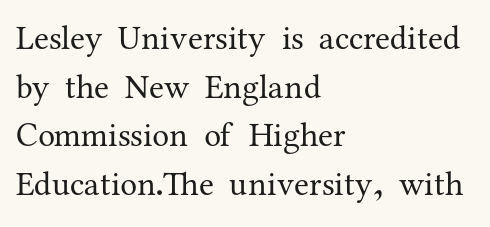
The image shows 34 px regular-weight serif type, upright; set left-aligned, normal line spacing (1.43x), normal letter spacing, not underlined; medium stroke contrast and a medium x-height.
